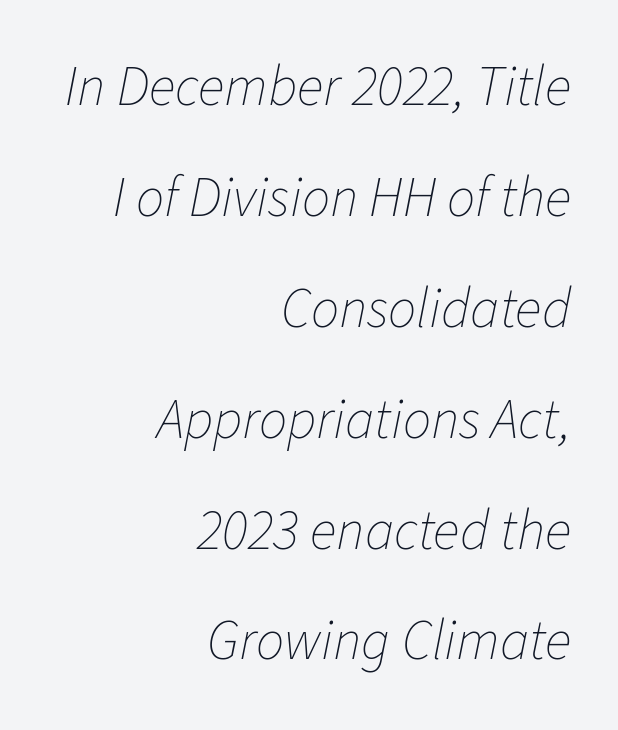
Q: Is the text bold? A: No.
Q: Is the text italic (slanted)? A: Yes, it leans right by about 11 degrees.
Q: Is the text underlined? A: No.
Q: How is the paragraph aligned? A: Right-aligned.
Q: Is the spacing between letters normal or unusually wide? A: Normal.
Q: Is the spacing between lines tight, normal or loose? A: Loose.
Q: Width (condensed, normal, or wide)? A: Normal.
Q: Stroke contrast? A: Low.
Q: x-height? A: Medium.
Q: Monospaced? A: No.
